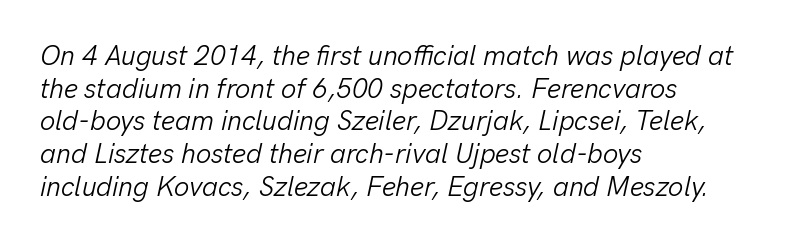
Casual observation: everything's shoved over to the left. A clean baseline with only descenders dipping below it. In terms of letterspacing, this is plain default setting. The cut favours lightness, reaching ordinary text weight at its darkest. It's the slanting kind of type.
